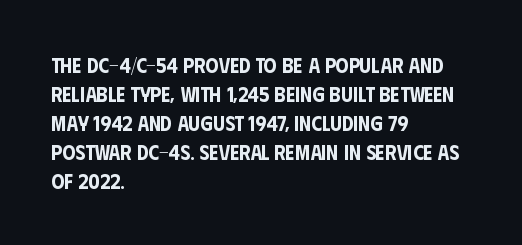
The image shows 21 px text type, upright; set left-aligned, normal line spacing (1.38x), normal letter spacing, not underlined.
